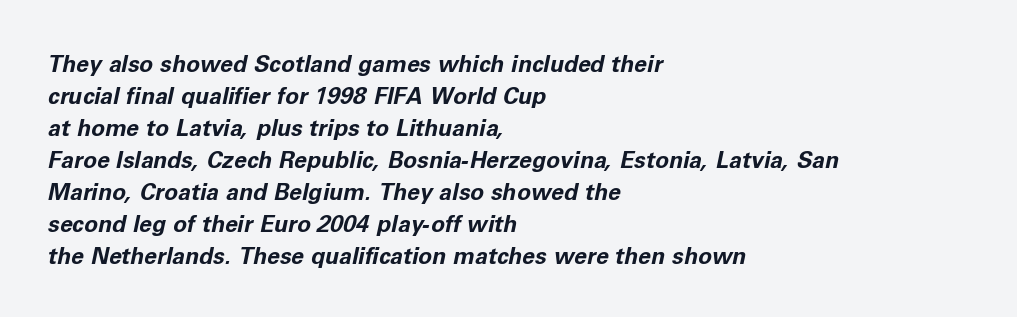
Q: Is the text bold? A: Yes.
Q: Is the text italic (slanted)? A: Yes, it leans right by about 11 degrees.
Q: Is the text underlined? A: No.
Q: How is the paragraph aligned? A: Left-aligned.
Q: Is the spacing between letters normal or unusually wide? A: Normal.
Q: Is the spacing between lines tight, normal or loose? A: Normal.
